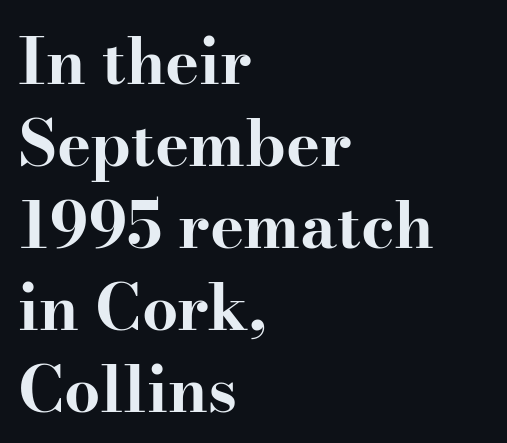
{"serif": "yes", "italic": "no", "bold": "yes", "weight": "bold", "width": "wide", "stroke_contrast": "high", "x_height": "small", "monospaced": "no", "underline": "no", "align": "left", "line_spacing": "normal", "line_spacing_ratio": 1.28, "letter_spacing": "normal", "letter_spacing_em": 0.0, "glyph_px": 64}
